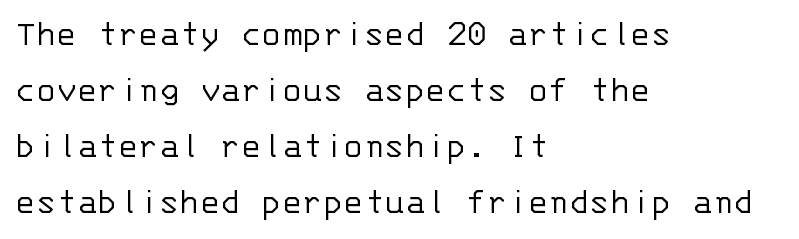
Q: Is the text bold? A: No.
Q: Is the text italic (slanted)? A: No, it is upright.
Q: Is the typeface a serif or a sans-serif typeface? A: Sans-serif.
Q: Is the text underlined? A: No.
Q: How is the paragraph aligned? A: Left-aligned.
Q: Is the spacing between letters normal or unusually wide? A: Normal.
Q: Is the spacing between lines tight, normal or loose? A: Normal.
Q: Width (condensed, normal, or wide)? A: Normal.
Q: Stroke contrast? A: Low.
Q: x-height? A: Large.
Q: Monospaced? A: Yes.
